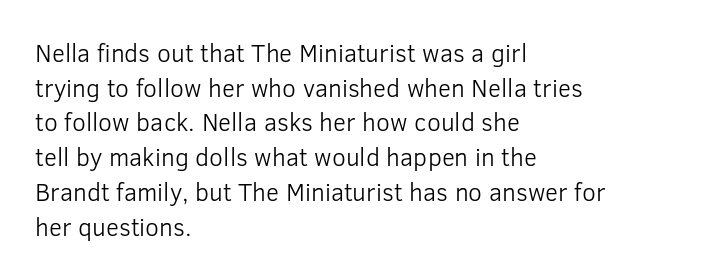
The letters stand straight up with perfectly vertical stems. The typesetter chose a ragged-right arrangement here. What's the leading like? Ordinary, nothing unusual. Nothing unusual about the tracking: characters are spaced as the font intends. Is the stroke heavy? The answer is a plain regular-or-lighter.
